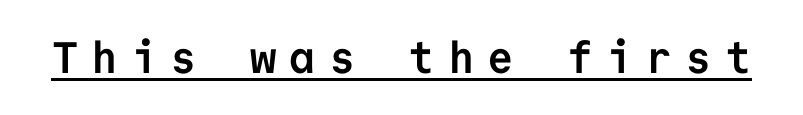
{"serif": "no", "italic": "no", "bold": "yes", "weight": "semibold", "width": "normal", "stroke_contrast": "low", "x_height": "medium", "monospaced": "yes", "underline": "yes", "letter_spacing": "wide", "letter_spacing_em": 0.3, "glyph_px": 44}
